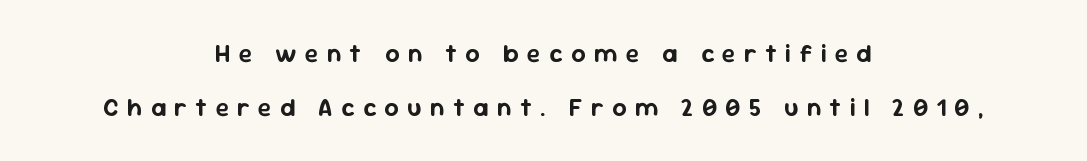
{"italic": "no", "underline": "no", "align": "center", "line_spacing": "loose", "line_spacing_ratio": 2.15, "letter_spacing": "wide", "letter_spacing_em": 0.33, "glyph_px": 25}
